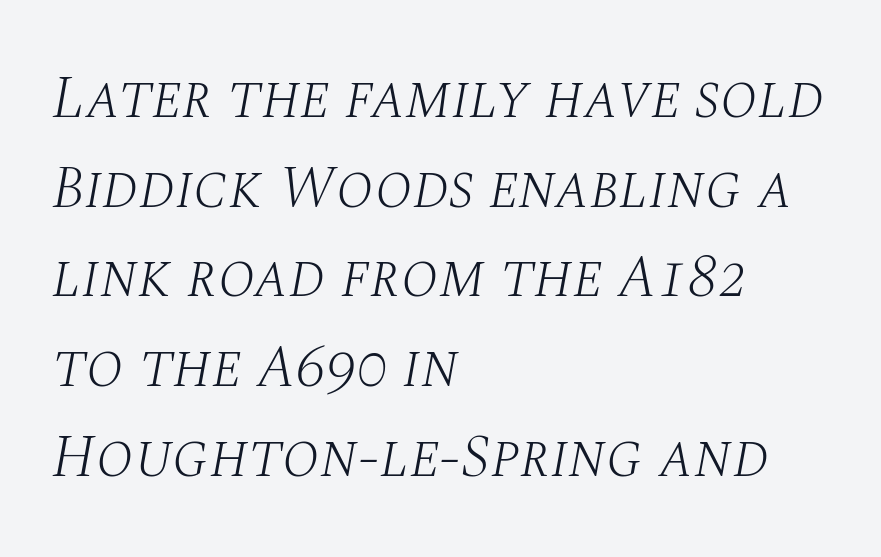
The image shows 61 px light serif type, italic (leaning right); set left-aligned, normal line spacing (1.47x), normal letter spacing, not underlined; medium stroke contrast and a large x-height.
